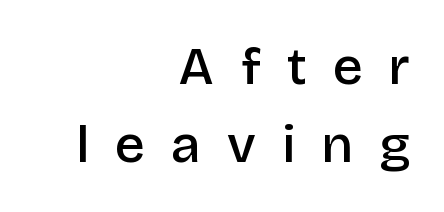
{"serif": "no", "italic": "no", "bold": "semi", "weight": "semibold", "width": "normal", "stroke_contrast": "low", "x_height": "large", "monospaced": "no", "underline": "no", "align": "right", "line_spacing": "normal", "line_spacing_ratio": 1.48, "letter_spacing": "wide", "letter_spacing_em": 0.49, "glyph_px": 53}
